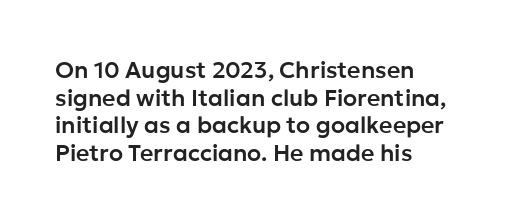
The line texture is even and compact thanks to regular tracking. These lines stack with their left ends in a neat column. The lettering stays uniformly vertical, giving the passage a roman look. Check the space under the baseline: it is left empty.
